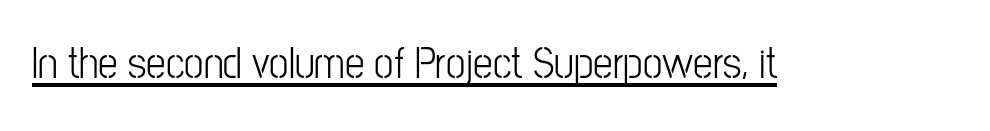
Posture: upright roman. The passage shown is underscored from start to finish. Proportional: the letters do not fall into vertical columns. Spacing between characters is what you'd get straight out of the box. The face used here is a sans, in the tradition of grotesques and geometrics.
